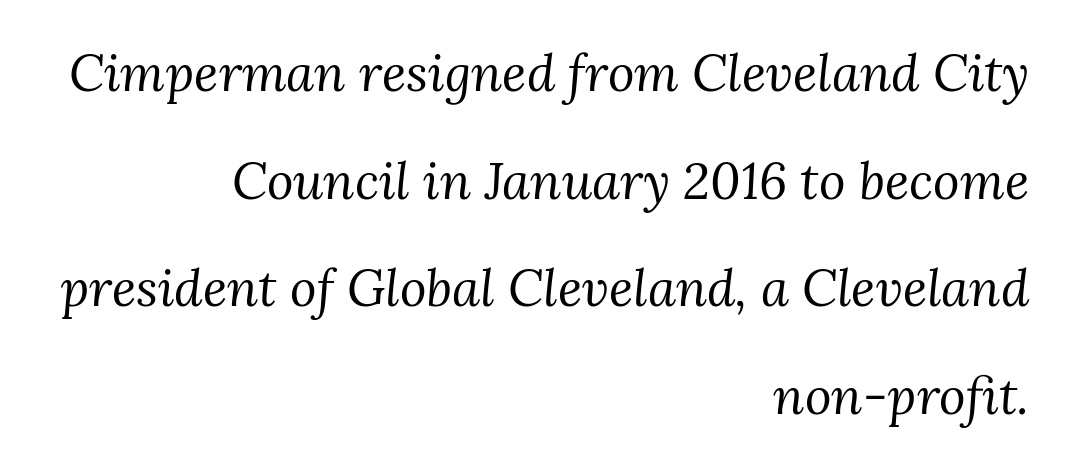
The letters carry serifs — small finishing strokes at the ends of their stems. Teacher's note: observe the even right margin — that is flush-right alignment. The rendering uses a large line-height, opening up the rows. Compared with ordinary roman type, these characters are visibly tilted.
